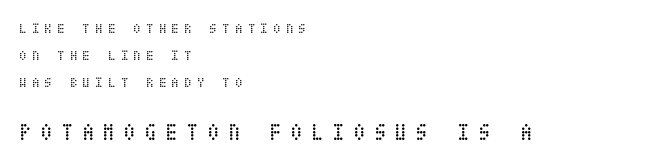
The image shows 23 px text type, upright; set left-aligned, loose line spacing (1.93x), unusually wide letter spacing (+0.36 em), not underlined; the second (bottom) block is 1.64x larger.
